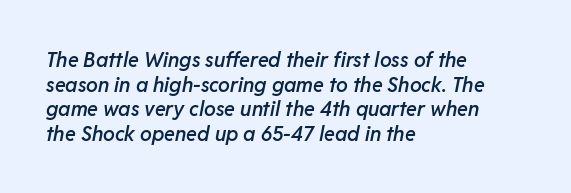
The image shows 20 px text type, italic (leaning right); set left-aligned, line spacing 1.23x, normal letter spacing, not underlined.
